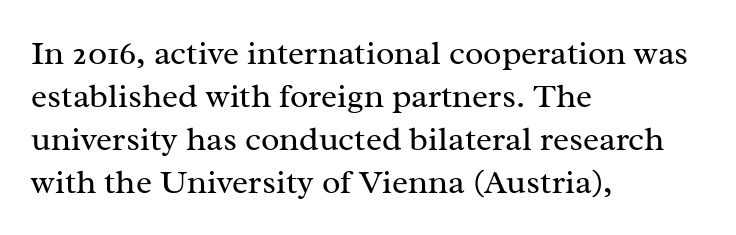
The image shows 34 px regular-weight serif type, upright; set left-aligned, normal line spacing (1.26x), normal letter spacing, not underlined; medium stroke contrast and a medium x-height.
